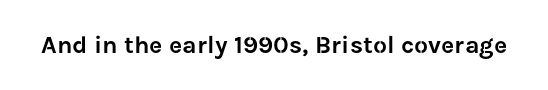
Q: Is the text italic (slanted)? A: No, it is upright.
Q: Is the text underlined? A: No.
Q: Is the spacing between letters normal or unusually wide? A: Normal.
